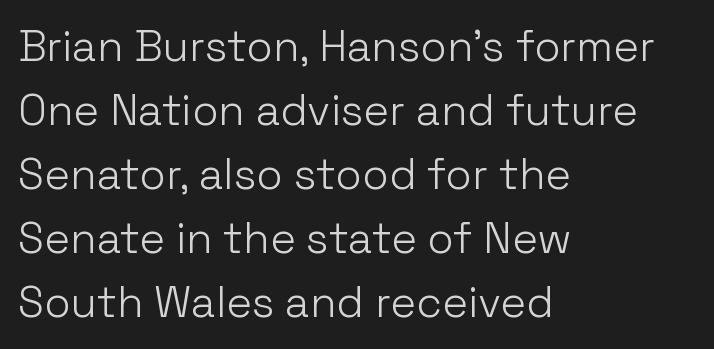
The image shows 43 px light sans-serif type, upright; set left-aligned, normal line spacing (1.49x), normal letter spacing, not underlined; low stroke contrast and a medium x-height.
